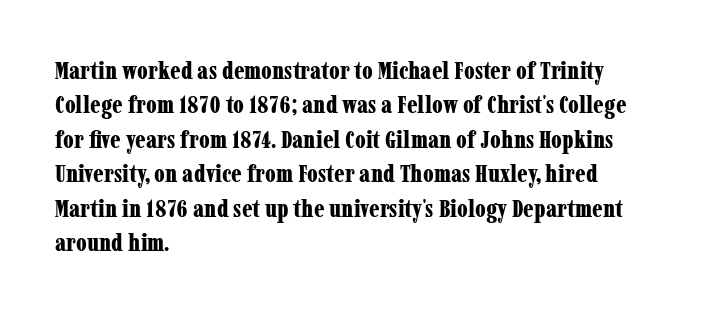
The image shows 25 px bold type, upright; set left-aligned, normal line spacing (1.38x), normal letter spacing, not underlined.
